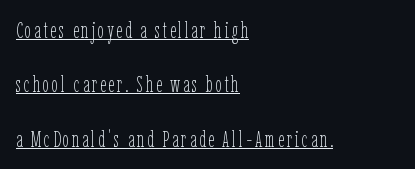
{"italic": "no", "bold": "no", "underline": "yes", "align": "left", "line_spacing": "loose", "line_spacing_ratio": 2.36, "glyph_px": 23}
